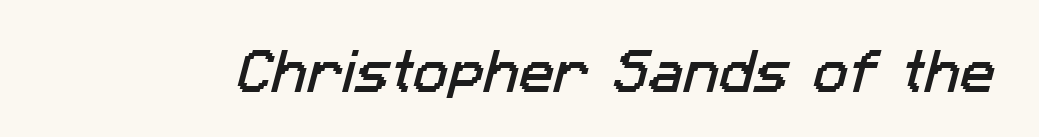
The line texture is even and compact thanks to regular tracking. Honestly, there is no underline to notice here at all. In terms of letterform style, serifs are entirely absent. Proportional: the letters do not fall into vertical columns.
